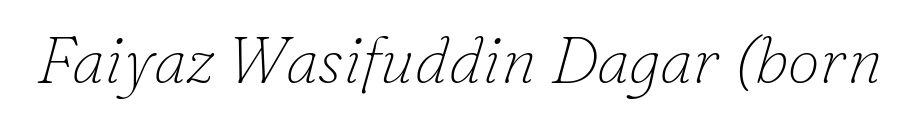
The image shows 65 px thin serif type, italic (leaning right); set normal letter spacing, not underlined; low stroke contrast and a small x-height.
